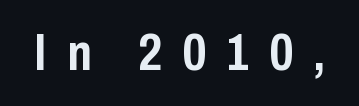
The specimen reads as upright at a glance. Does the weight exceed regular? Yes, all the way to bold. Varying glyph widths throughout — classic text-font behaviour. Honestly, the letter spacing is so wide it's the main thing you notice.
